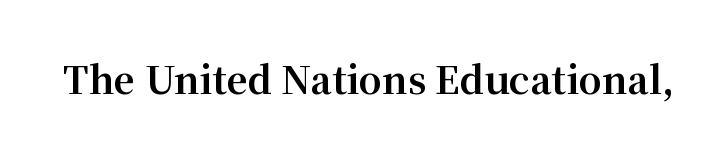
This sample has the flowing, uneven cadence of proportional lettering. These lines carry a lot of weight — the face is fully bold. The space beneath each line is pristine and unruled. Unlike a clean sans, this face finishes its strokes with serifs.
